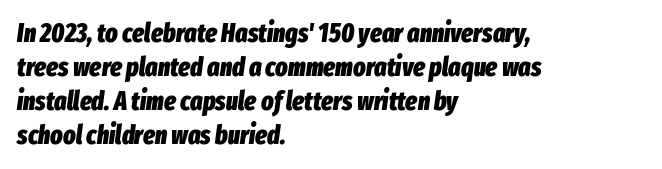
Look at the stroke-to-counter ratio: heavy, a bold. The baseline area is clear. An italicized treatment has been applied to the whole sample. The text block is weighted toward the left margin, trailing off unevenly rightward.
